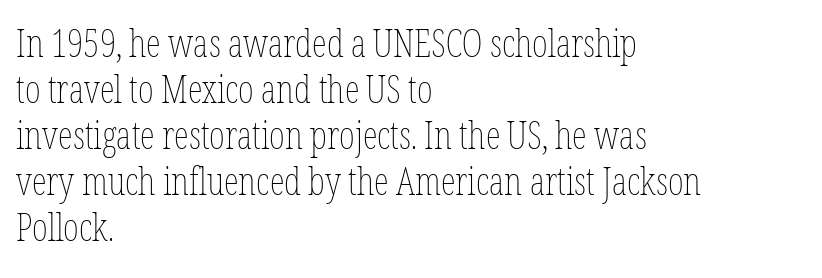
{"italic": "no", "bold": "no", "weight": "thin", "width": "condensed", "stroke_contrast": "low", "x_height": "medium", "monospaced": "no", "underline": "no", "align": "left", "line_spacing_ratio": 1.21, "letter_spacing": "normal", "letter_spacing_em": 0.0, "glyph_px": 38}
